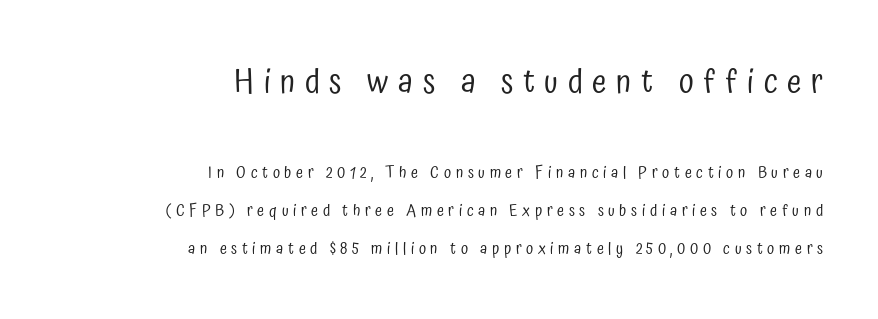
The image shows 33 px regular-weight, condensed sans-serif type, upright; set right-aligned, loose line spacing (2.38x), unusually wide letter spacing (+0.29 em), not underlined; the first (top) block is 2.06x larger; low stroke contrast and a medium x-height.
